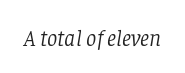
On a weight scale, this lands at 450 or below. The horizontal fit of the characters is conventional and even. The glyphs are unaccompanied by any horizontal stroke below them. The lettering tilts uniformly, giving the passage an italic look.
